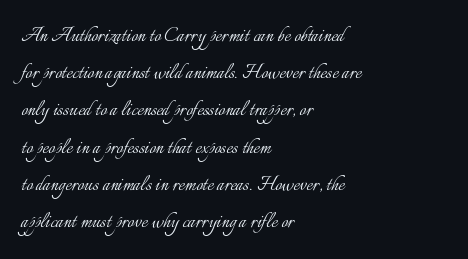
The image shows 24 px text type; set left-aligned, normal line spacing (1.55x), normal letter spacing, not underlined.
